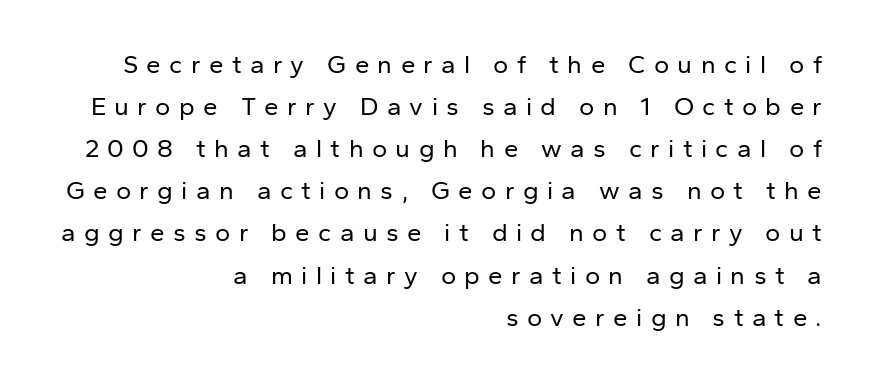
Q: Is the text bold? A: No.
Q: Is the text italic (slanted)? A: No, it is upright.
Q: Is the text underlined? A: No.
Q: How is the paragraph aligned? A: Right-aligned.
Q: Is the spacing between letters normal or unusually wide? A: Unusually wide.
Q: Is the spacing between lines tight, normal or loose? A: Normal.
